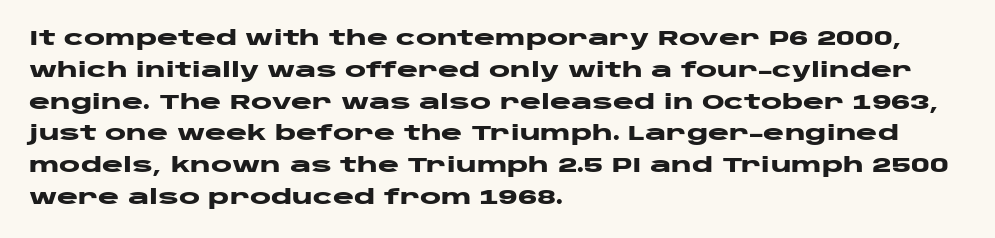
The image shows 20 px bold type, upright; set left-aligned, normal line spacing (1.59x), normal letter spacing, not underlined.
